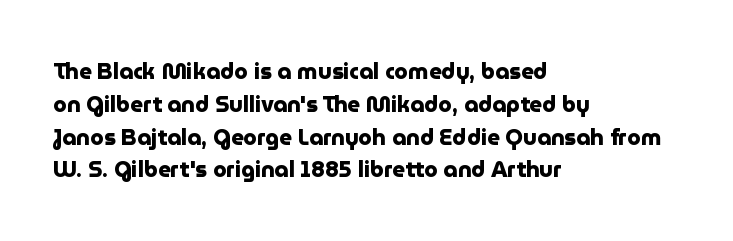
{"italic": "no", "bold": "yes", "underline": "no", "align": "left", "line_spacing": "normal", "line_spacing_ratio": 1.49, "letter_spacing": "normal", "letter_spacing_em": 0.0, "glyph_px": 22}
